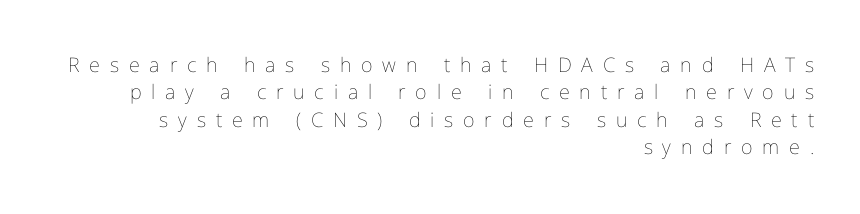
This sample uses an upright cut, with every glyph sitting square on the baseline. Check the space under the baseline: it is left empty. Notice how descenders clear the ascenders below comfortably — that's standard leading. Teacher's note: observe the even right margin — that is flush-right alignment. Stems here are at most as thick as an everyday book face.
